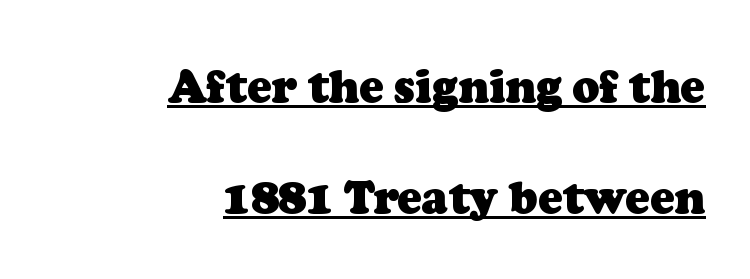
{"serif": "yes", "bold": "yes", "weight": "heavy", "width": "normal", "stroke_contrast": "low", "x_height": "medium", "monospaced": "no", "underline": "yes", "align": "right", "line_spacing": "loose", "line_spacing_ratio": 2.47, "letter_spacing": "normal", "letter_spacing_em": 0.0, "glyph_px": 45}
